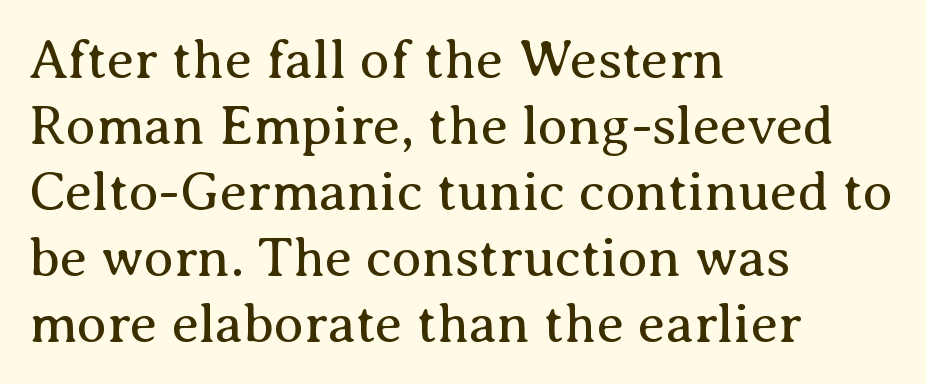
Letterform terminals end in serifs throughout the passage. Posture: straight, roman, zero tilt. The line texture is even and compact thanks to regular tracking. Has an underline been added? It has not. If you drew a ruler down the left edge, every line would touch it. Stroke mass is kept to a normal reading level or below.
